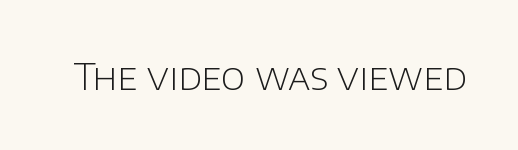
Q: Is the text bold? A: No.
Q: Is the text italic (slanted)? A: No, it is upright.
Q: Is the typeface a serif or a sans-serif typeface? A: Sans-serif.
Q: Is the text underlined? A: No.
Q: Is the spacing between letters normal or unusually wide? A: Normal.
Q: Width (condensed, normal, or wide)? A: Normal.
Q: Stroke contrast? A: Low.
Q: x-height? A: Large.
Q: Monospaced? A: No.
